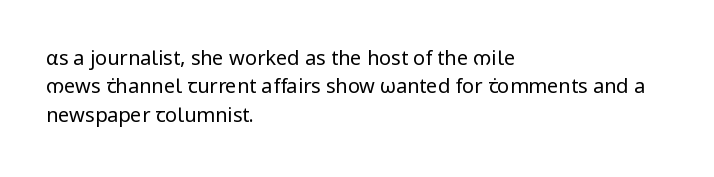
The image shows 20 px text type, upright; set left-aligned, normal line spacing (1.42x), normal letter spacing, not underlined.
